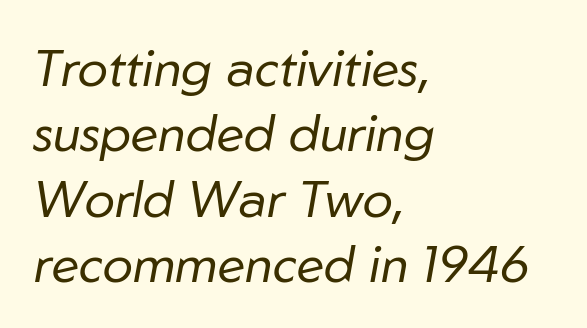
Q: Is the text bold? A: No.
Q: Is the text italic (slanted)? A: Yes, it leans right by about 10 degrees.
Q: Is the text underlined? A: No.
Q: How is the paragraph aligned? A: Left-aligned.
Q: Is the spacing between letters normal or unusually wide? A: Normal.
Q: Is the spacing between lines tight, normal or loose? A: Normal.
Q: Width (condensed, normal, or wide)? A: Normal.
Q: Stroke contrast? A: Low.
Q: x-height? A: Medium.
Q: Monospaced? A: No.
